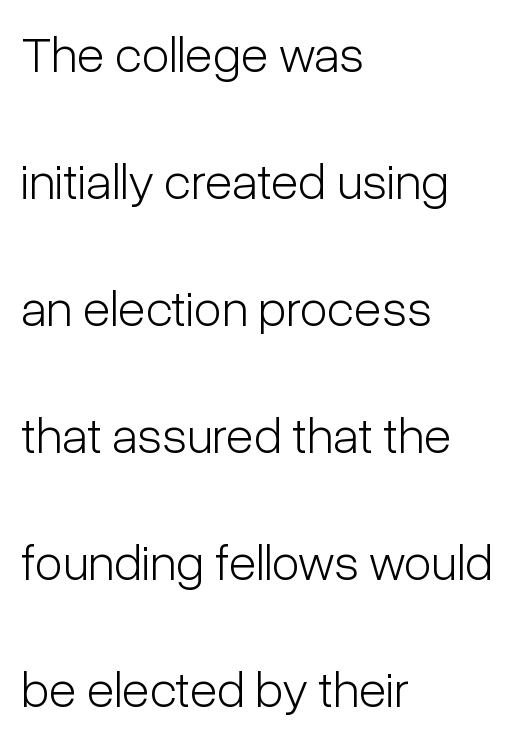
Unbolded letterforms with no extra heft. Check the space under the baseline: it is left empty. Tracking value appears to be zero — textbook default spacing. Leading is clearly above the norm, producing a sparse column. The rendering uses natural spacing where letterforms have individual widths.
